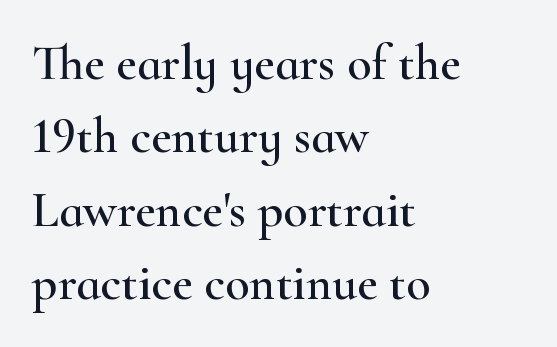
Q: Is the text italic (slanted)? A: No, it is upright.
Q: Is the typeface a serif or a sans-serif typeface? A: Serif.
Q: Is the text underlined? A: No.
Q: How is the paragraph aligned? A: Left-aligned.
Q: Is the spacing between letters normal or unusually wide? A: Normal.
Q: Is the spacing between lines tight, normal or loose? A: Normal.
Q: Width (condensed, normal, or wide)? A: Wide.
Q: Stroke contrast? A: High.
Q: x-height? A: Small.
Q: Monospaced? A: No.
